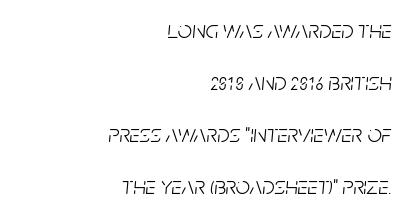
{"italic": "yes", "lean": "right", "slant_degrees": 5, "bold": "no", "underline": "no", "align": "right", "line_spacing": "loose", "line_spacing_ratio": 2.08, "letter_spacing": "normal", "letter_spacing_em": 0.0, "glyph_px": 25}
